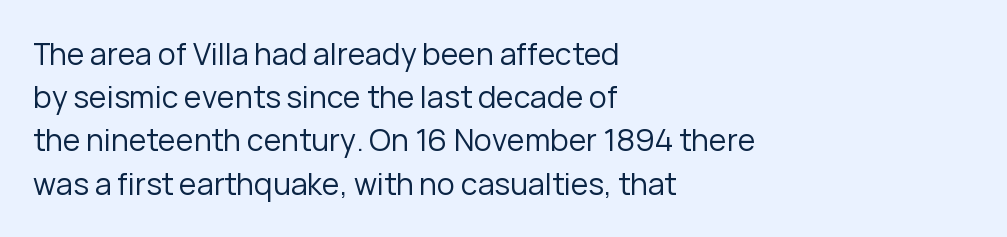
Q: Is the text bold? A: No.
Q: Is the text italic (slanted)? A: No, it is upright.
Q: Is the typeface a serif or a sans-serif typeface? A: Sans-serif.
Q: Is the text underlined? A: No.
Q: How is the paragraph aligned? A: Left-aligned.
Q: Is the spacing between letters normal or unusually wide? A: Normal.
Q: Is the spacing between lines tight, normal or loose? A: Normal.
Q: Width (condensed, normal, or wide)? A: Normal.
Q: Stroke contrast? A: Low.
Q: x-height? A: Medium.
Q: Monospaced? A: No.
